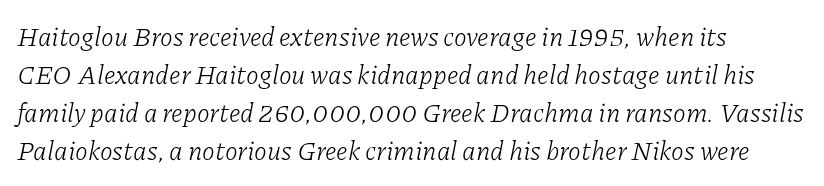
Does the leading feel generous? No, just average. Compared with ordinary roman type, these characters are visibly tilted. One-word summary of the alignment: left. The space beneath each line is pristine and unruled.
